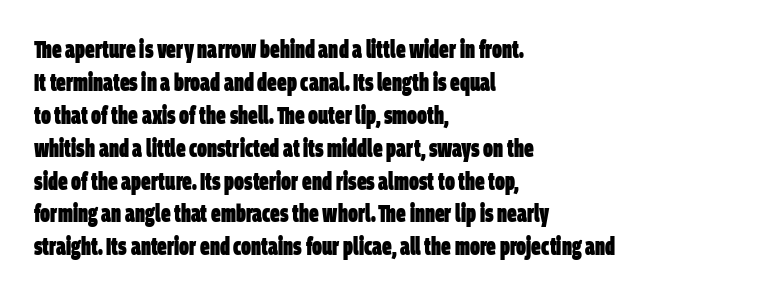
Short note: letters normally spaced. Interline gaps are of average width in this sample. Weight check: bold — yes, fully. Descenders are the only things crossing below the line.
